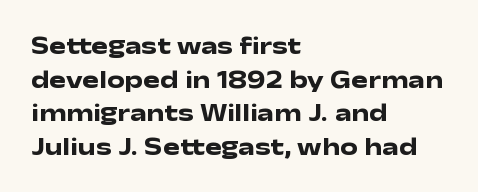
Q: Is the text bold? A: Yes.
Q: Is the text italic (slanted)? A: No, it is upright.
Q: Is the text underlined? A: No.
Q: How is the paragraph aligned? A: Left-aligned.
Q: Is the spacing between letters normal or unusually wide? A: Normal.
Q: Is the spacing between lines tight, normal or loose? A: Normal.
